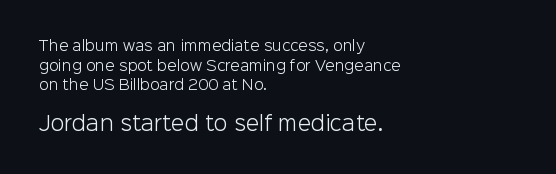
Q: Is the text bold? A: No.
Q: Is the text italic (slanted)? A: No, it is upright.
Q: Is the text underlined? A: No.
Q: How is the paragraph aligned? A: Left-aligned.
Q: Is the spacing between letters normal or unusually wide? A: Normal.
Q: Is the spacing between lines tight, normal or loose? A: Normal.
Q: Which block of text is set in a larger size, the first (top) or the second (bottom)? A: The second (bottom) one.
